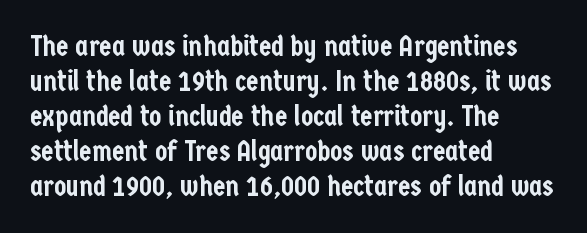
{"serif": "no", "italic": "no", "width": "condensed", "stroke_contrast": "low", "x_height": "medium", "monospaced": "no", "underline": "no", "align": "left", "line_spacing": "normal", "line_spacing_ratio": 1.25, "letter_spacing": "normal", "letter_spacing_em": 0.0, "glyph_px": 28}
